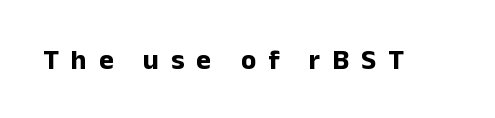
You can tell from the bare stems that sans-serif type was used. Here the glyphs are tracked loosely, breaking word shapes into spaced letters. Here the designer chose a conventional face with non-uniform glyph widths. Decoration check: the copy has no underline.
